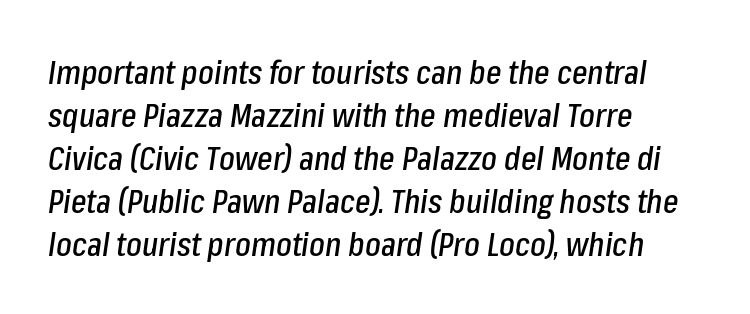
{"italic": "yes", "lean": "right", "slant_degrees": 8, "width": "condensed", "stroke_contrast": "low", "x_height": "medium", "monospaced": "no", "underline": "no", "align": "left", "line_spacing": "normal", "line_spacing_ratio": 1.3, "letter_spacing": "normal", "letter_spacing_em": 0.0, "glyph_px": 33}
